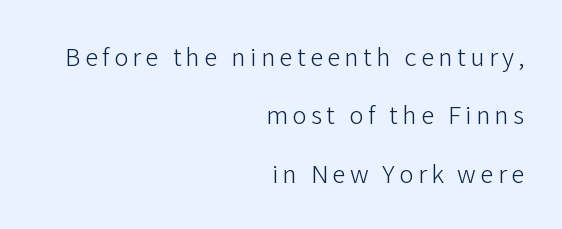
Stem width sits at or under what a default text font uses. These lines were composed using upright roman letters. Line endings align vertically; line beginnings do not. Airy leading. The zone under the glyphs is completely vacant.
